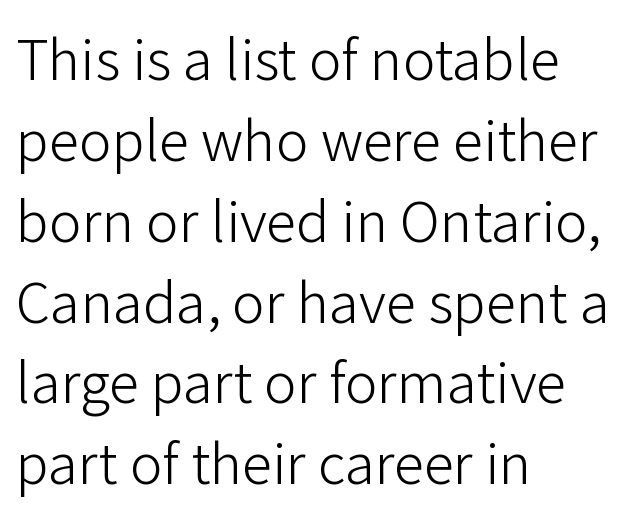
Glyph-to-glyph distance matches everyday printed text. This rendering features lettering with no underline. The passage shown stacks its lines at a standard gap. The typeface has the unassuming heft of standard copy or less. The letters stand upright; this is a roman face.
